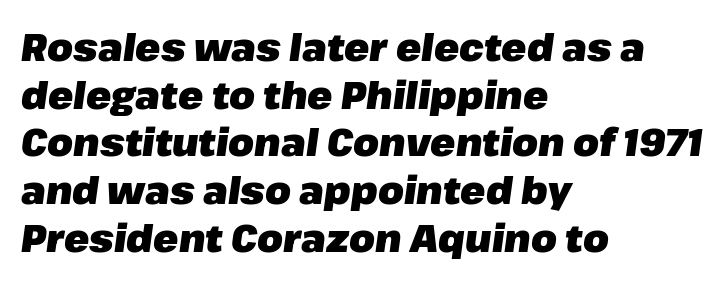
Q: Is the text bold? A: Yes.
Q: Is the text italic (slanted)? A: Yes, it leans right by about 8 degrees.
Q: Is the text underlined? A: No.
Q: How is the paragraph aligned? A: Left-aligned.
Q: Is the spacing between letters normal or unusually wide? A: Normal.
Q: Is the spacing between lines tight, normal or loose? A: Normal.
Q: Width (condensed, normal, or wide)? A: Normal.
Q: Stroke contrast? A: Low.
Q: x-height? A: Medium.
Q: Monospaced? A: No.
